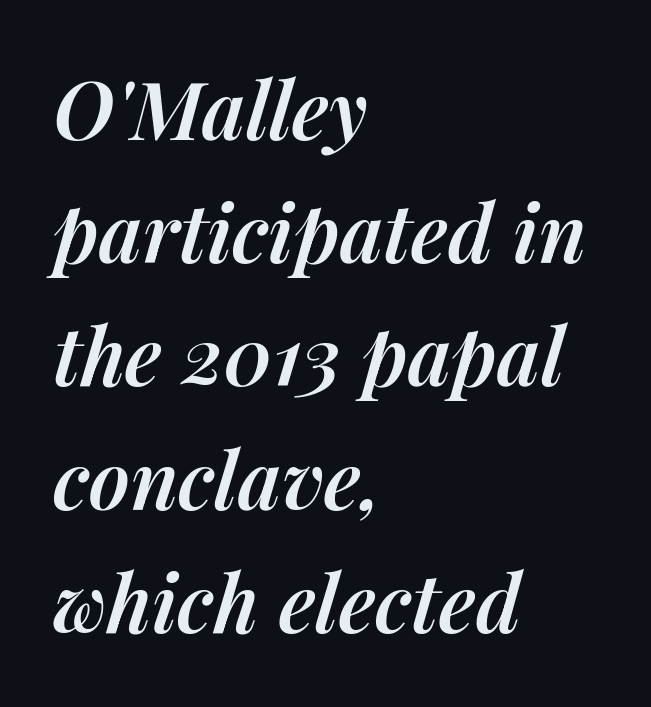
The axis of the letterforms is tilted away from vertical. Only glyphs here, with clear space below each row. I'd describe the lettering as semibold — firm but not a full bold. Reading down the block, your eye returns to a fixed left position each line. The line texture is even and compact thanks to regular tracking.
